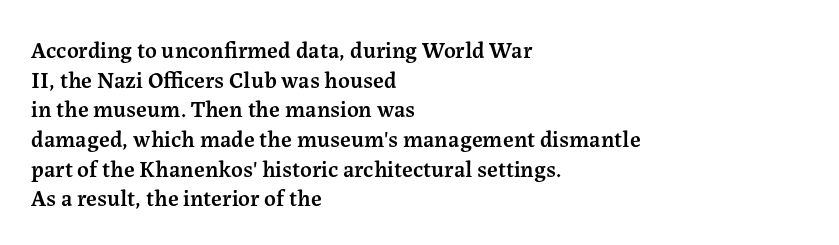
{"italic": "no", "bold": "semi", "underline": "no", "align": "left", "line_spacing": "normal", "line_spacing_ratio": 1.29, "letter_spacing": "normal", "letter_spacing_em": 0.0, "glyph_px": 23}
